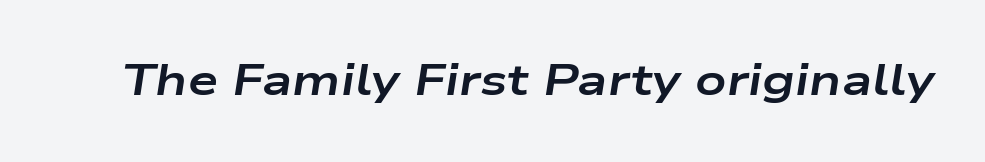
You'd pick this weight for a headline — it's a proper bold. An italicized treatment has been applied to the whole sample. Observe the ordinary spacing: letters are neighbours, not strangers. Letters rest on an invisible, unmarked baseline.
